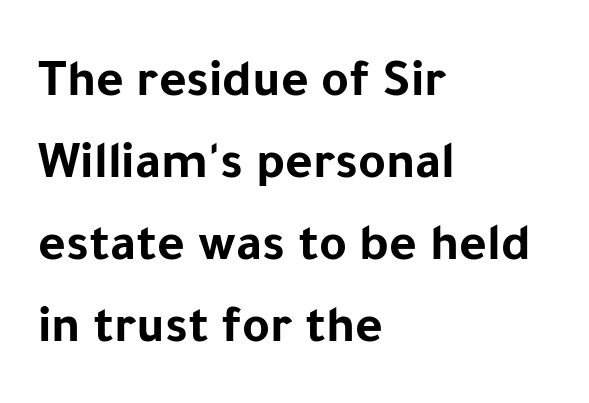
The lines in this sample share a left origin and differ only in where they stop. Does the lettering tilt? It doesn't — this is upright. Note the varied advance widths — an 'i' is clearly narrower than an 'm'. The characters look thick and weighty, a clear bold.
